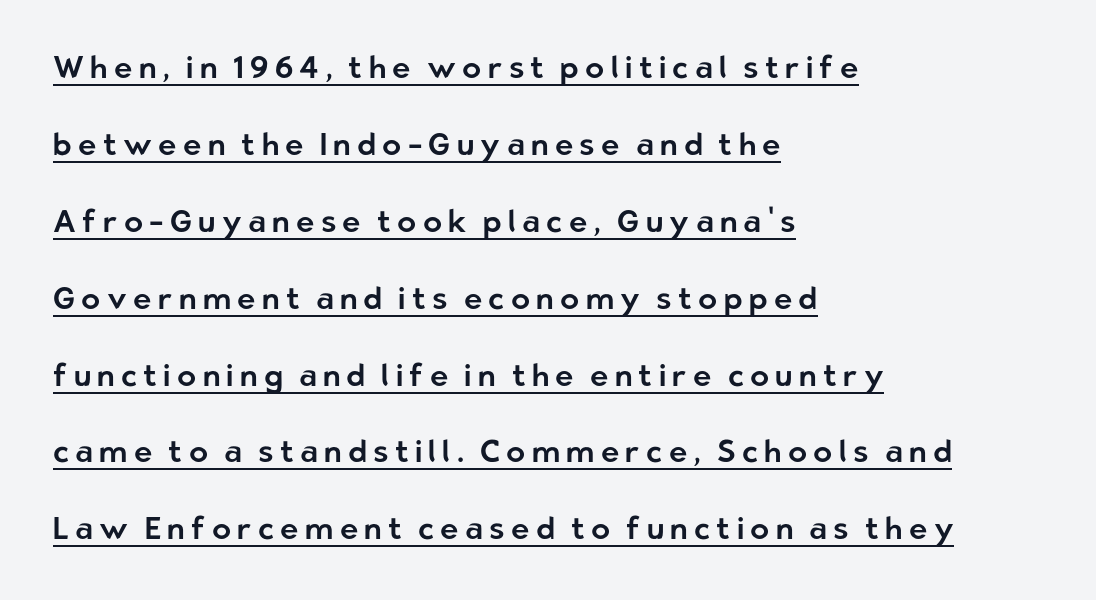
Q: Is the text italic (slanted)? A: No, it is upright.
Q: Is the typeface a serif or a sans-serif typeface? A: Sans-serif.
Q: Is the text underlined? A: Yes.
Q: How is the paragraph aligned? A: Left-aligned.
Q: Is the spacing between letters normal or unusually wide? A: Unusually wide.
Q: Is the spacing between lines tight, normal or loose? A: Loose.
Q: Width (condensed, normal, or wide)? A: Normal.
Q: Stroke contrast? A: Low.
Q: x-height? A: Medium.
Q: Monospaced? A: No.
